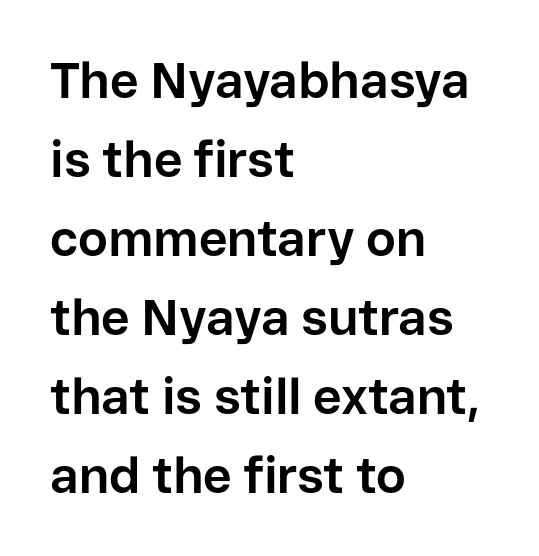
The image shows 50 px bold sans-serif type, upright; set left-aligned, normal line spacing (1.58x), normal letter spacing, not underlined; low stroke contrast and a medium x-height.
